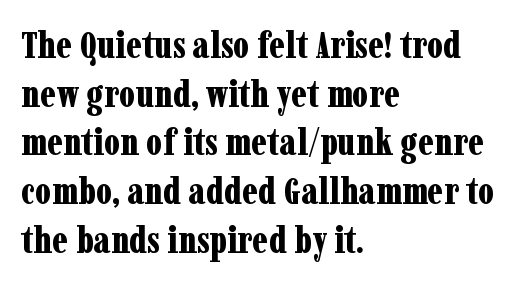
The image shows 38 px bold, condensed serif type, upright; set left-aligned, normal line spacing (1.28x), normal letter spacing, not underlined; low stroke contrast and a medium x-height.
